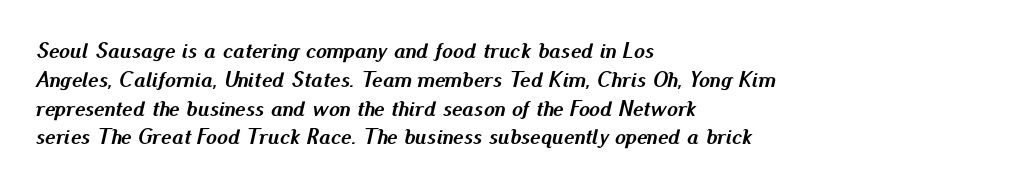
Honestly, there is no underline to notice here at all. The typesetter chose a ragged-right arrangement here. Glyph-to-glyph distance matches everyday printed text. Slanted lettering throughout.
